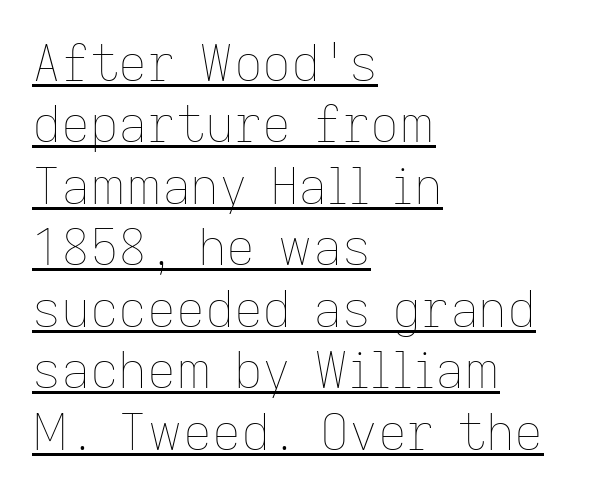
The image shows 50 px thin type, upright; set left-aligned, line spacing 1.23x, normal letter spacing, underlined; low stroke contrast and a medium x-height.
